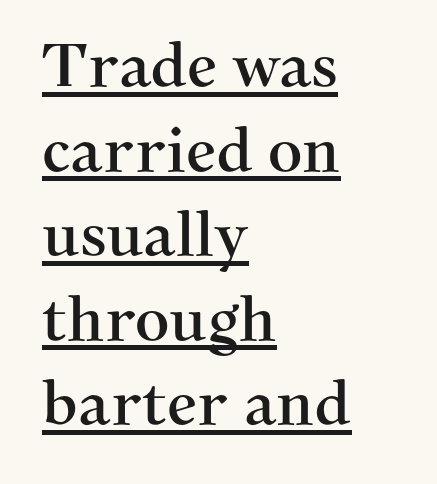
Q: Is the text italic (slanted)? A: No, it is upright.
Q: Is the typeface a serif or a sans-serif typeface? A: Serif.
Q: Is the text underlined? A: Yes.
Q: How is the paragraph aligned? A: Left-aligned.
Q: Is the spacing between letters normal or unusually wide? A: Normal.
Q: Is the spacing between lines tight, normal or loose? A: Normal.
Q: Width (condensed, normal, or wide)? A: Normal.
Q: Stroke contrast? A: Medium.
Q: x-height? A: Medium.
Q: Monospaced? A: No.
